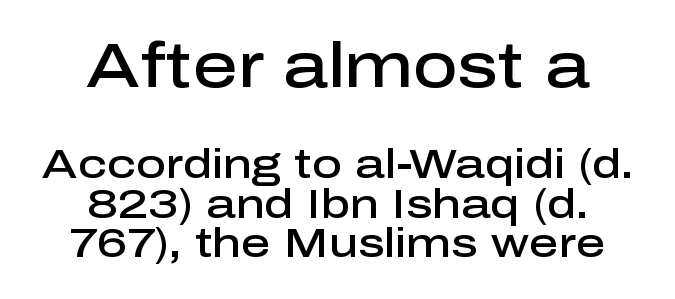
The image shows 62 px semibold sans-serif type, upright; set centered, tight line spacing (0.97x), normal letter spacing, not underlined; the first (top) block is 1.51x larger; low stroke contrast and a medium x-height.
